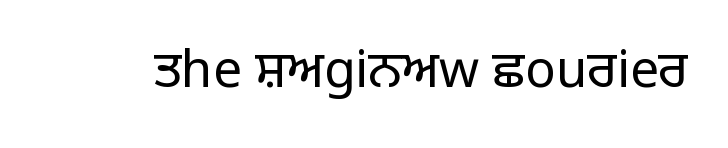
{"serif": "no", "italic": "no", "bold": "no", "weight": "light", "width": "normal", "stroke_contrast": "low", "x_height": "large", "monospaced": "no", "underline": "no", "letter_spacing": "normal", "letter_spacing_em": 0.0, "glyph_px": 51}
